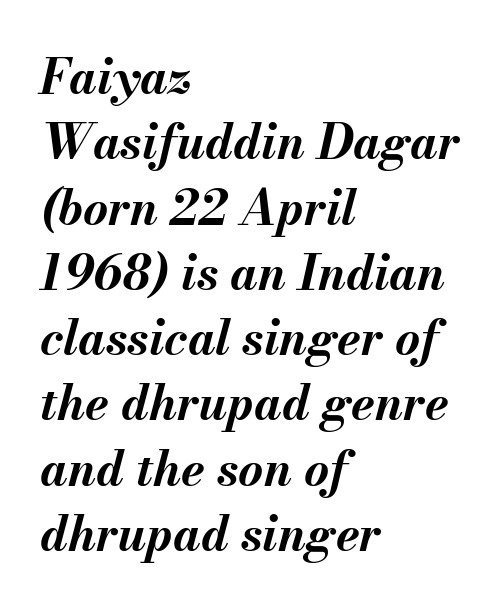
The image shows 48 px bold type, italic (leaning right); set left-aligned, normal line spacing (1.36x), normal letter spacing, not underlined; medium stroke contrast and a small x-height.
